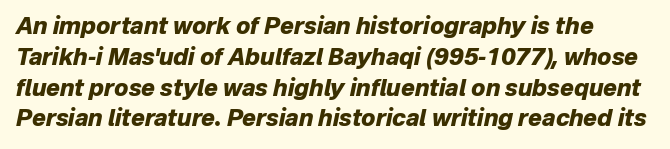
The image shows 23 px bold type, italic (leaning right); set normal line spacing (1.34x), normal letter spacing, not underlined.
